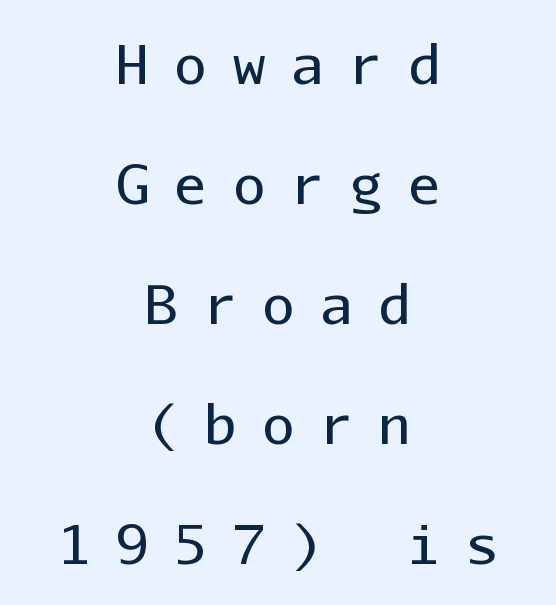
The image shows 54 px regular-weight sans-serif type, upright, monospaced; set centered, loose line spacing (2.22x), unusually wide letter spacing (+0.48 em), not underlined; low stroke contrast and a medium x-height.
